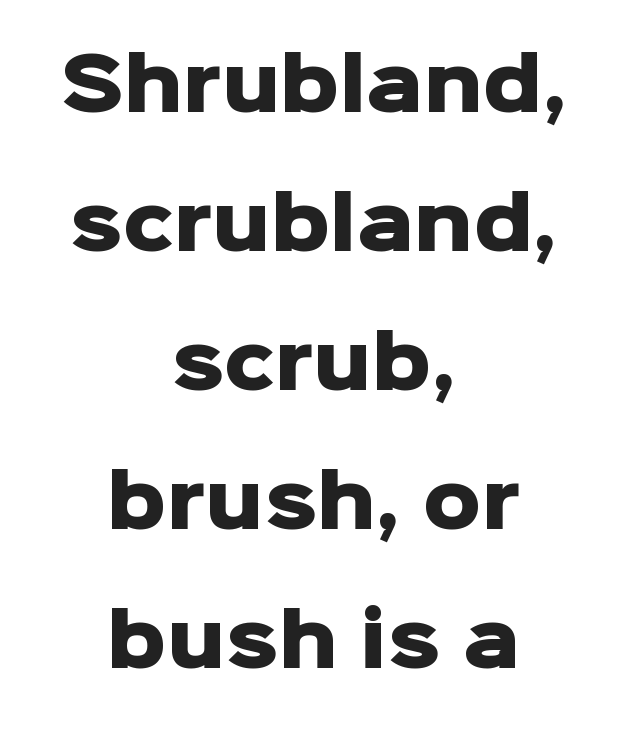
Q: Is the text bold? A: Yes.
Q: Is the text italic (slanted)? A: No, it is upright.
Q: Is the typeface a serif or a sans-serif typeface? A: Sans-serif.
Q: Is the text underlined? A: No.
Q: How is the paragraph aligned? A: Centered.
Q: Is the spacing between letters normal or unusually wide? A: Normal.
Q: Is the spacing between lines tight, normal or loose? A: Loose.
Q: Width (condensed, normal, or wide)? A: Normal.
Q: Stroke contrast? A: Low.
Q: x-height? A: Medium.
Q: Monospaced? A: No.
